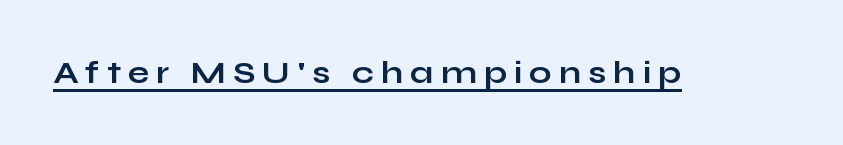
Q: Is the text bold? A: Yes.
Q: Is the text italic (slanted)? A: No, it is upright.
Q: Is the typeface a serif or a sans-serif typeface? A: Sans-serif.
Q: Is the text underlined? A: Yes.
Q: Is the spacing between letters normal or unusually wide? A: Unusually wide.
Q: Width (condensed, normal, or wide)? A: Wide.
Q: Stroke contrast? A: Low.
Q: x-height? A: Medium.
Q: Monospaced? A: No.
